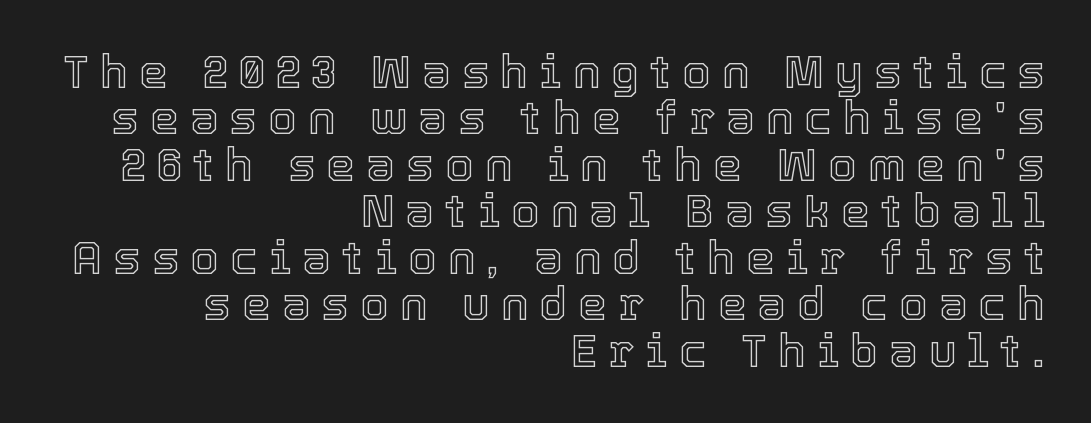
{"italic": "no", "width": "normal", "x_height": "medium", "monospaced": "no", "underline": "no", "align": "right", "line_spacing": "tight", "line_spacing_ratio": 1.01, "letter_spacing": "wide", "letter_spacing_em": 0.24, "glyph_px": 46}
